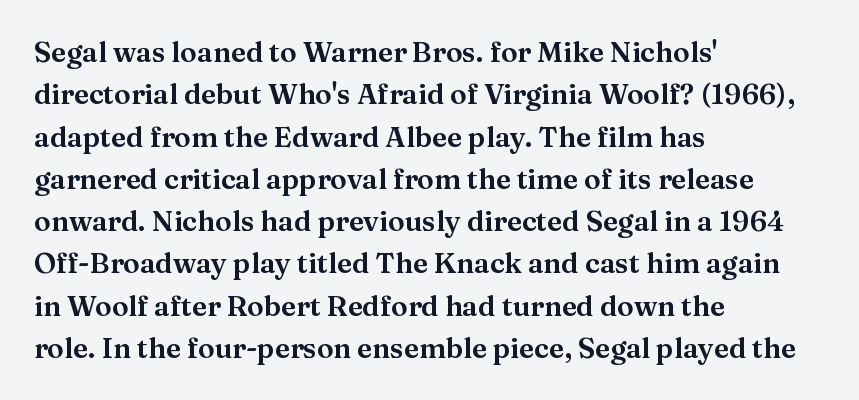
{"serif": "yes", "italic": "no", "width": "normal", "stroke_contrast": "medium", "x_height": "medium", "monospaced": "no", "underline": "no", "align": "left", "line_spacing": "normal", "line_spacing_ratio": 1.51, "letter_spacing": "normal", "letter_spacing_em": 0.0, "glyph_px": 28}
